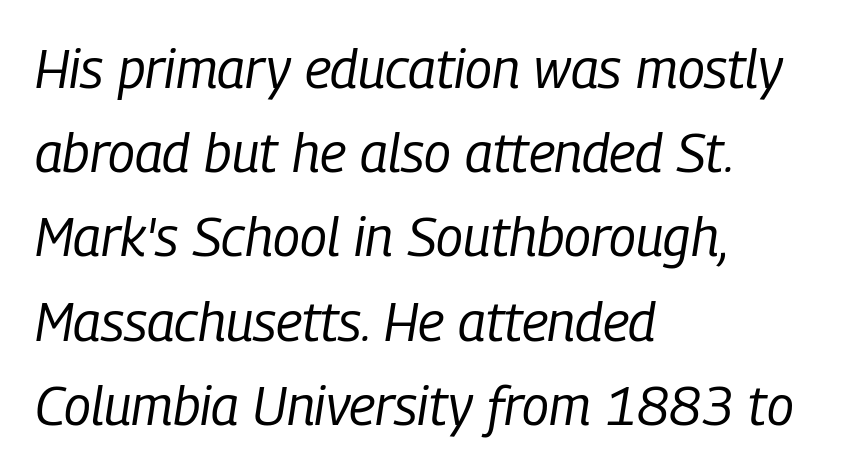
The image shows 54 px regular-weight, condensed type, italic (leaning right); set left-aligned, normal line spacing (1.56x), normal letter spacing, not underlined; low stroke contrast and a medium x-height.
